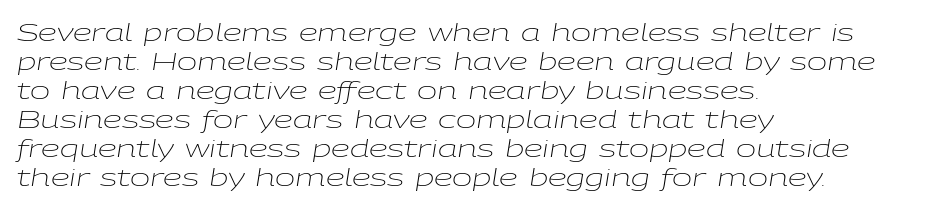
Caption: face not bold, strokes unweighted. Where is the straight margin? On the left. The font's italic variant was chosen for this text. Glance below the letters and you will spot only blank space. The rendering keeps characters at their native spacing.
